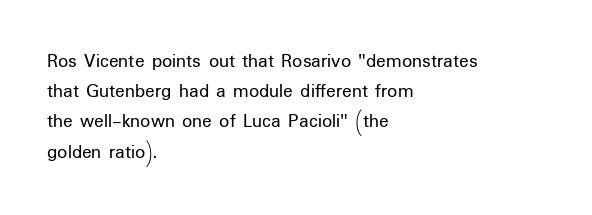
The image shows 20 px text type, upright; set left-aligned, normal line spacing (1.51x), normal letter spacing, not underlined.
